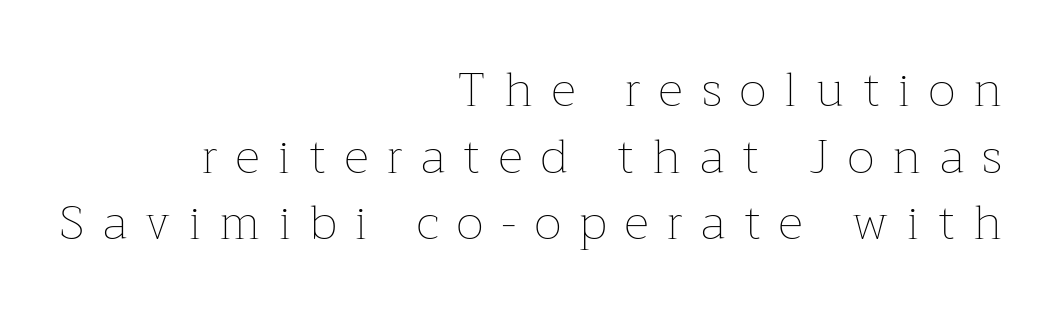
The image shows 48 px thin type, upright; set right-aligned, normal line spacing (1.39x), unusually wide letter spacing (+0.39 em), not underlined; low stroke contrast and a medium x-height.
